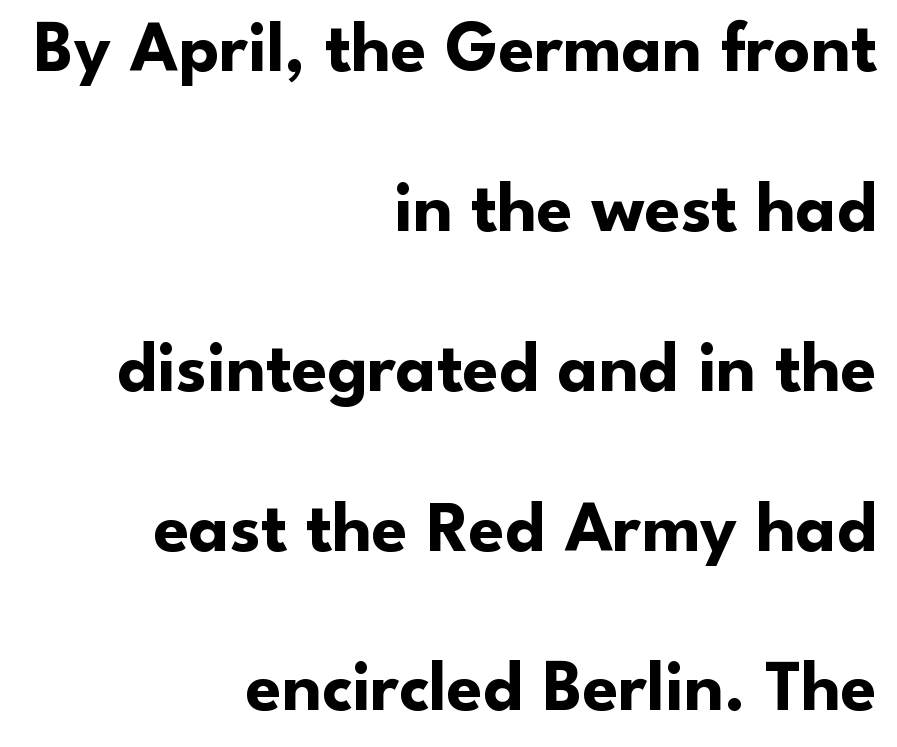
Q: Is the text bold? A: Yes.
Q: Is the text italic (slanted)? A: No, it is upright.
Q: Is the typeface a serif or a sans-serif typeface? A: Sans-serif.
Q: Is the text underlined? A: No.
Q: How is the paragraph aligned? A: Right-aligned.
Q: Is the spacing between letters normal or unusually wide? A: Normal.
Q: Is the spacing between lines tight, normal or loose? A: Loose.
Q: Width (condensed, normal, or wide)? A: Normal.
Q: Stroke contrast? A: Low.
Q: x-height? A: Small.
Q: Monospaced? A: No.
